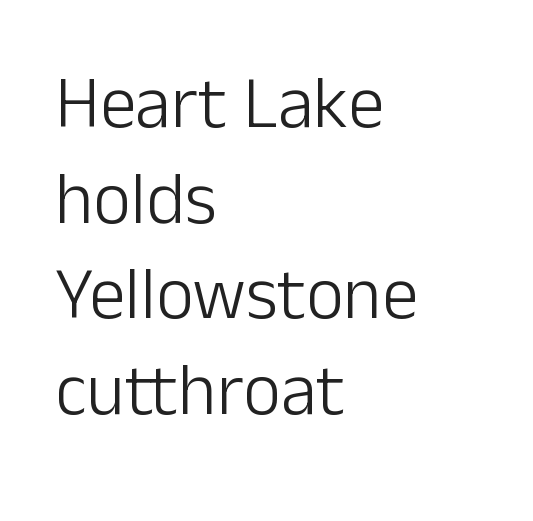
This sample keeps an unexceptional amount of space between lines. Note: no serifs on the glyphs. Compared with a centered layout, this one pins lines to the left instead. The face used here is proportionally spaced, like ordinary book or web type. There is no visible air inserted between adjacent glyphs. Descender tails drop into unmarked territory.
